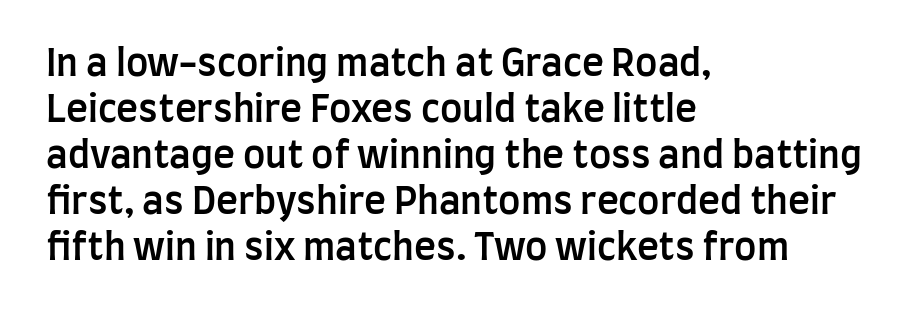
Posture: straight, roman, zero tilt. Any mark beneath the type? The region is blank. Do the characters align in a grid? No, the font is proportional. The paragraph has a hard left edge and a soft right edge.
